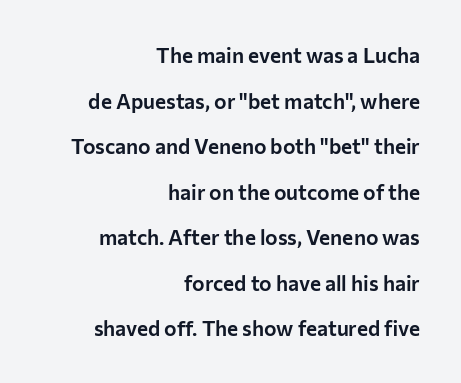
Q: Is the text italic (slanted)? A: No, it is upright.
Q: Is the text underlined? A: No.
Q: How is the paragraph aligned? A: Right-aligned.
Q: Is the spacing between letters normal or unusually wide? A: Normal.
Q: Is the spacing between lines tight, normal or loose? A: Loose.
